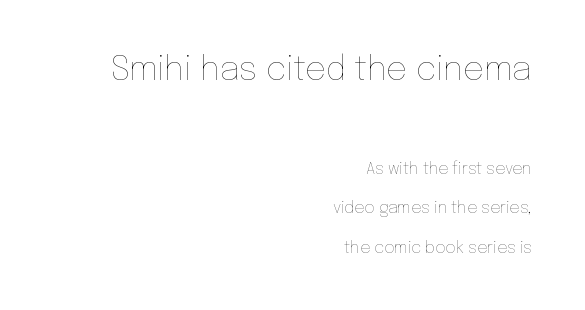
Posture: upright roman. The line-height multiplier appears high, well above default. No extra tracking has been applied to these lines. Note the varied advance widths — an 'i' is clearly narrower than an 'm'.
